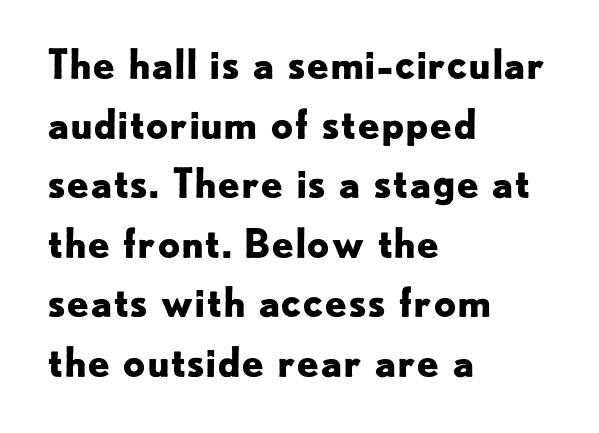
Q: Is the text bold? A: Yes.
Q: Is the text italic (slanted)? A: No, it is upright.
Q: Is the typeface a serif or a sans-serif typeface? A: Sans-serif.
Q: Is the text underlined? A: No.
Q: How is the paragraph aligned? A: Left-aligned.
Q: Is the spacing between letters normal or unusually wide? A: Normal.
Q: Is the spacing between lines tight, normal or loose? A: Normal.
Q: Width (condensed, normal, or wide)? A: Normal.
Q: Stroke contrast? A: Low.
Q: x-height? A: Small.
Q: Monospaced? A: No.
